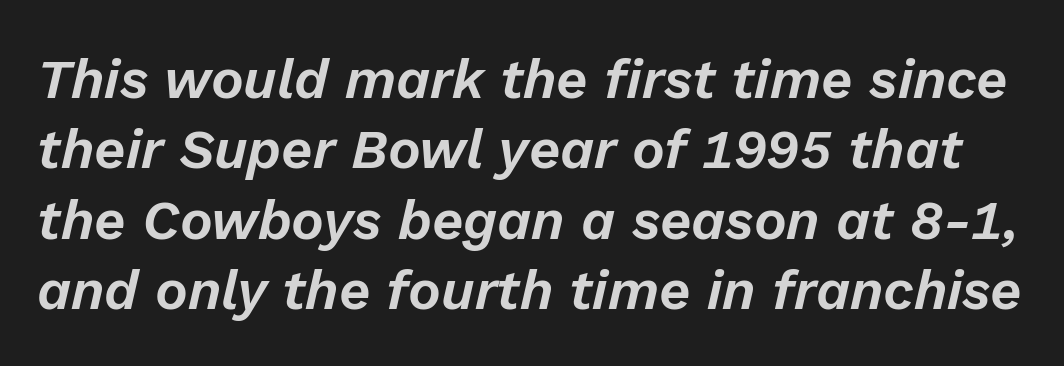
{"italic": "yes", "lean": "right", "slant_degrees": 13, "width": "normal", "stroke_contrast": "low", "x_height": "medium", "monospaced": "no", "underline": "no", "line_spacing": "normal", "line_spacing_ratio": 1.28, "letter_spacing": "normal", "letter_spacing_em": 0.0, "glyph_px": 55}
